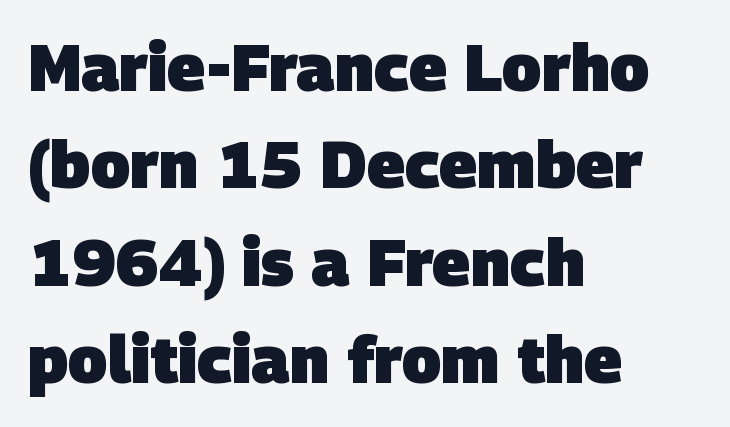
The image shows 65 px heavy sans-serif type; set left-aligned, normal line spacing (1.5x), normal letter spacing, not underlined; low stroke contrast and a large x-height.
